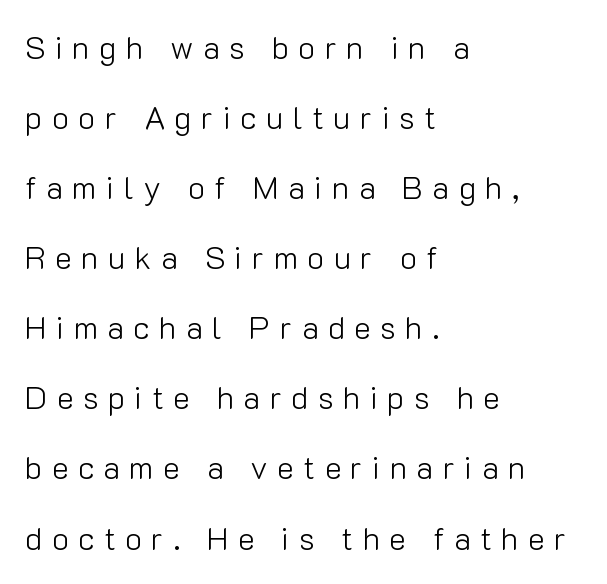
Q: Is the text bold? A: No.
Q: Is the text italic (slanted)? A: No, it is upright.
Q: Is the typeface a serif or a sans-serif typeface? A: Sans-serif.
Q: Is the text underlined? A: No.
Q: How is the paragraph aligned? A: Left-aligned.
Q: Is the spacing between letters normal or unusually wide? A: Unusually wide.
Q: Is the spacing between lines tight, normal or loose? A: Loose.
Q: Width (condensed, normal, or wide)? A: Normal.
Q: Stroke contrast? A: Low.
Q: x-height? A: Medium.
Q: Monospaced? A: No.
